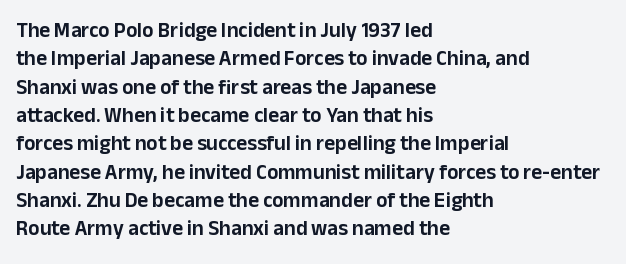
Q: Is the text italic (slanted)? A: No, it is upright.
Q: Is the text underlined? A: No.
Q: How is the paragraph aligned? A: Left-aligned.
Q: Is the spacing between letters normal or unusually wide? A: Normal.
Q: Is the spacing between lines tight, normal or loose? A: Normal.
